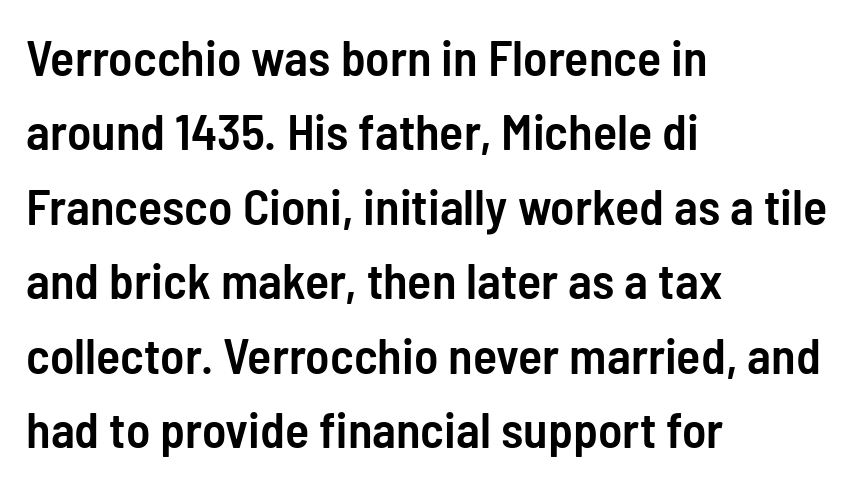
When letters stand straight like this, we call the style roman or upright. Words appear dense and cohesive because spacing is normal. Stems and bowls a touch heavier than normal — semibold. A sans-serif font was chosen for this passage. You could not count columns in this text — the font is proportionally spaced.
